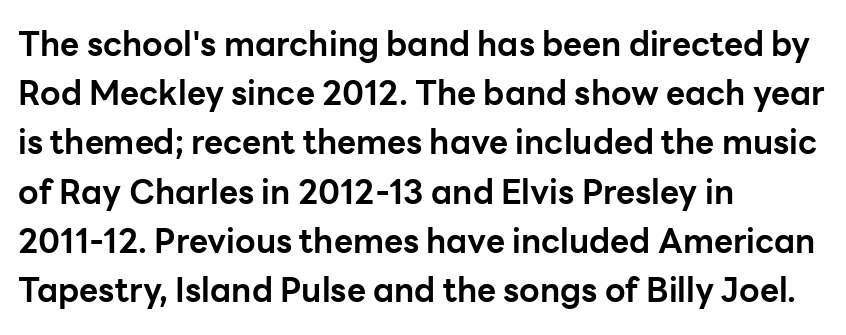
Q: Is the text bold? A: Yes.
Q: Is the text italic (slanted)? A: No, it is upright.
Q: Is the typeface a serif or a sans-serif typeface? A: Sans-serif.
Q: Is the text underlined? A: No.
Q: How is the paragraph aligned? A: Left-aligned.
Q: Is the spacing between letters normal or unusually wide? A: Normal.
Q: Is the spacing between lines tight, normal or loose? A: Normal.
Q: Width (condensed, normal, or wide)? A: Normal.
Q: Stroke contrast? A: Low.
Q: x-height? A: Medium.
Q: Monospaced? A: No.
